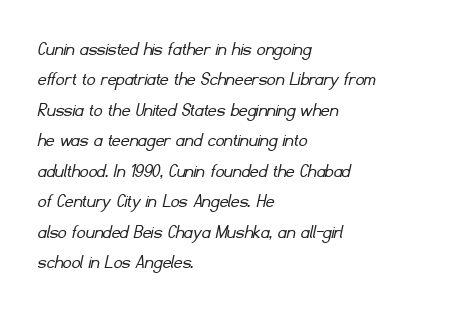
{"bold": "no", "underline": "no", "align": "left", "line_spacing": "normal", "line_spacing_ratio": 1.45, "letter_spacing": "normal", "letter_spacing_em": 0.0, "glyph_px": 21}
